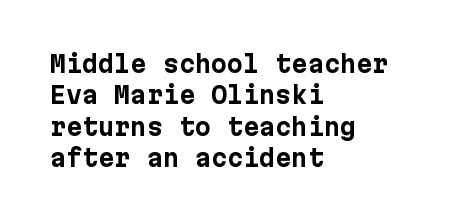
{"italic": "no", "bold": "yes", "underline": "no", "align": "left", "line_spacing": "normal", "line_spacing_ratio": 1.36, "letter_spacing": "normal", "letter_spacing_em": 0.0, "glyph_px": 23}
